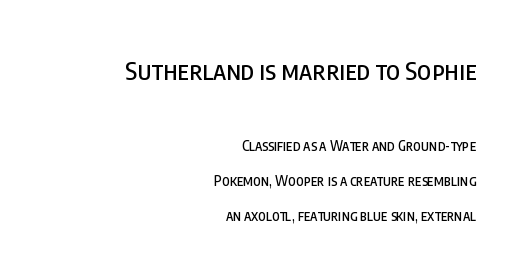
Q: Is the text italic (slanted)? A: No, it is upright.
Q: Is the text underlined? A: No.
Q: How is the paragraph aligned? A: Right-aligned.
Q: Is the spacing between letters normal or unusually wide? A: Normal.
Q: Is the spacing between lines tight, normal or loose? A: Loose.
Q: Which block of text is set in a larger size, the first (top) or the second (bottom)? A: The first (top) one.
